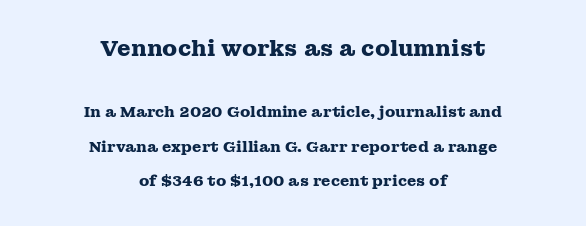
{"italic": "no", "bold": "yes", "underline": "no", "align": "center", "line_spacing": "loose", "line_spacing_ratio": 2.3, "letter_spacing": "normal", "letter_spacing_em": 0.0, "larger_block": "first", "size_ratio": 1.47, "glyph_px": 22}
